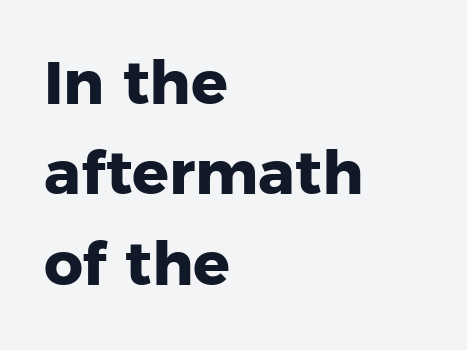
The rows are spaced the way most documents space them. This rendering features lettering with no underline. Character widths vary here, with narrow letters taking less room than wide ones. Leftover space on each line is placed entirely after the last word. The typeface chosen for these lines omits serifs. Emphasis by weight is at full strength: bold.
